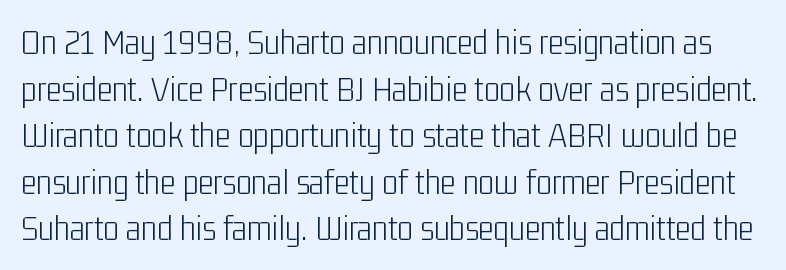
The image shows 37 px light, condensed sans-serif type, upright; set normal line spacing (1.26x), normal letter spacing, not underlined; low stroke contrast and a medium x-height.
